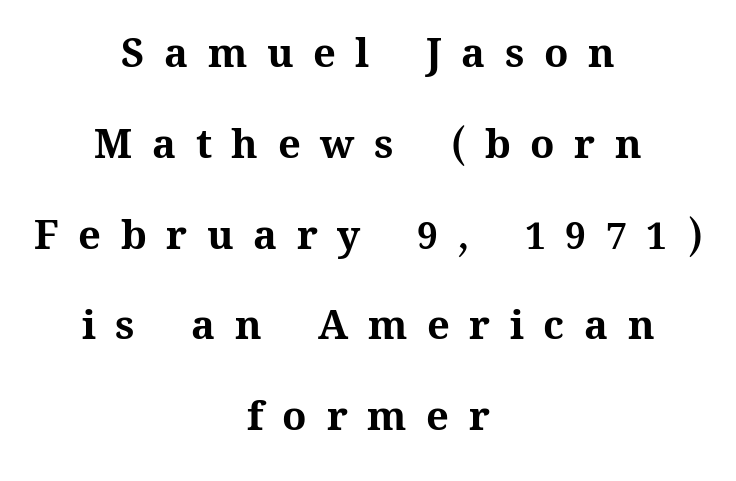
Q: Is the text bold? A: Yes.
Q: Is the text italic (slanted)? A: No, it is upright.
Q: Is the text underlined? A: No.
Q: How is the paragraph aligned? A: Centered.
Q: Is the spacing between letters normal or unusually wide? A: Unusually wide.
Q: Is the spacing between lines tight, normal or loose? A: Loose.
Q: Width (condensed, normal, or wide)? A: Normal.
Q: Stroke contrast? A: Medium.
Q: x-height? A: Medium.
Q: Monospaced? A: No.
